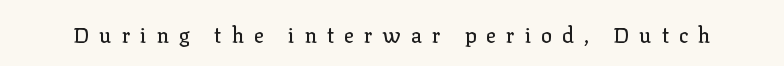
Q: Is the text italic (slanted)? A: No, it is upright.
Q: Is the text underlined? A: No.
Q: Is the spacing between letters normal or unusually wide? A: Unusually wide.
